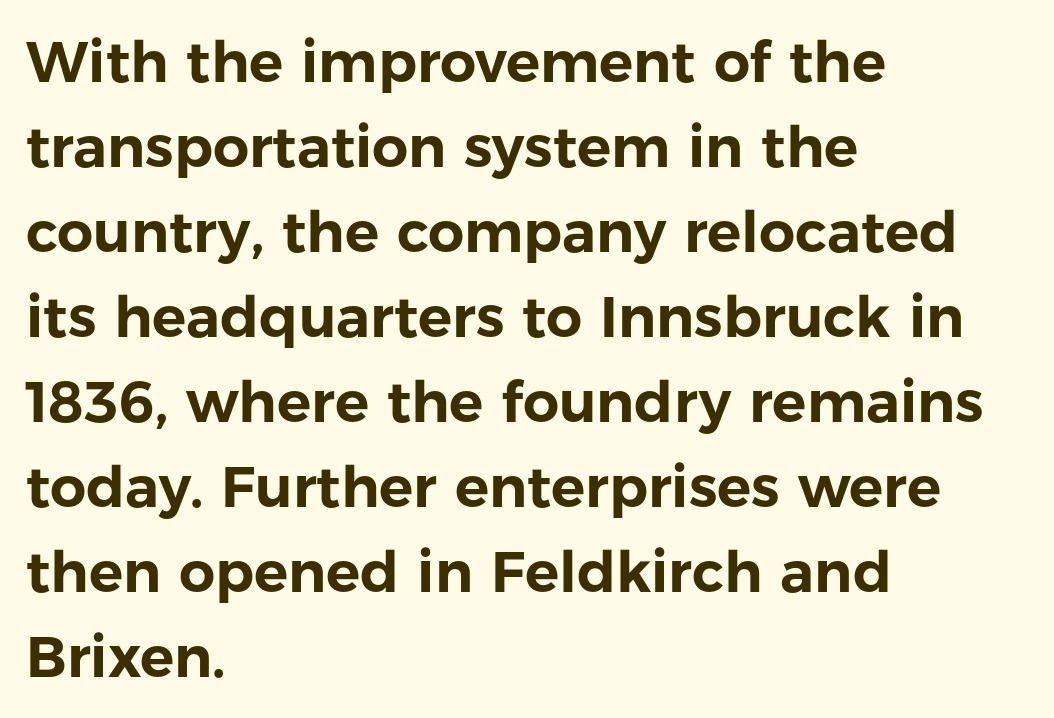
{"serif": "no", "italic": "no", "width": "normal", "stroke_contrast": "low", "x_height": "medium", "monospaced": "no", "underline": "no", "align": "left", "line_spacing": "normal", "line_spacing_ratio": 1.49, "letter_spacing": "normal", "letter_spacing_em": 0.0, "glyph_px": 57}
